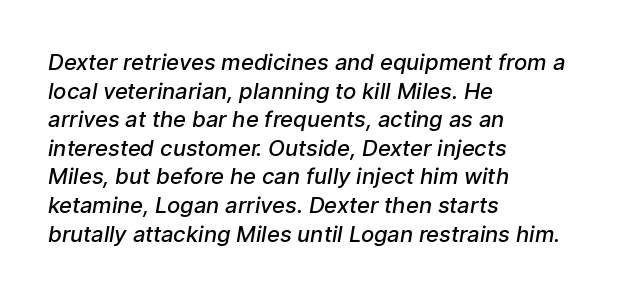
{"bold": "semi", "underline": "no", "align": "left", "line_spacing": "normal", "line_spacing_ratio": 1.3, "letter_spacing": "normal", "letter_spacing_em": 0.0, "glyph_px": 22}
